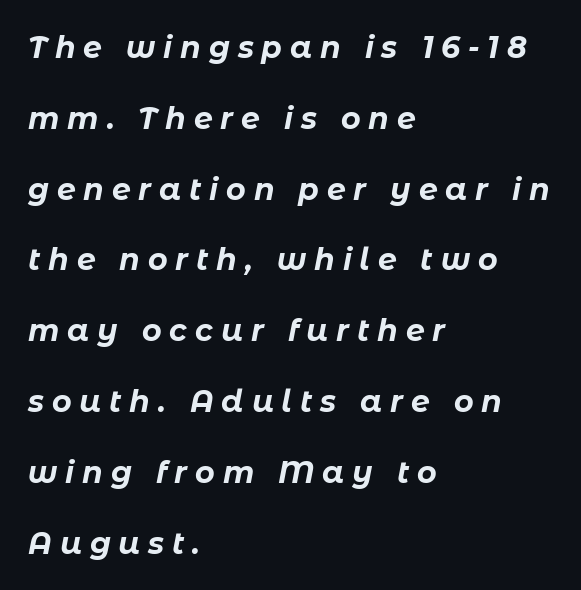
Layout note: lines flush left. Notice how the stems are inclined rather than vertical — that's the hallmark of italics. The rendering inserts visible extra space after every character. Is the type bold? Yes — the strokes are clearly thick and heavy. Rows of type keep a wide berth in the vertical direction.
